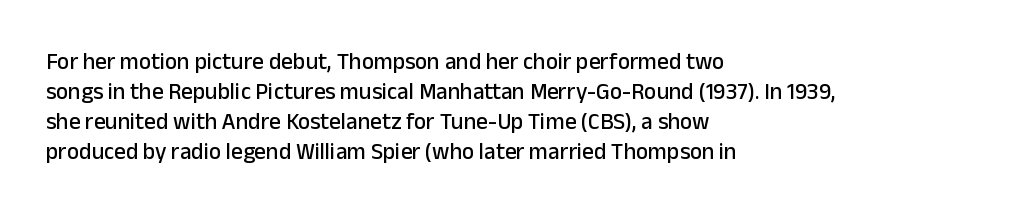
{"italic": "no", "underline": "no", "align": "left", "line_spacing": "normal", "line_spacing_ratio": 1.31, "letter_spacing": "normal", "letter_spacing_em": 0.0, "glyph_px": 23}
